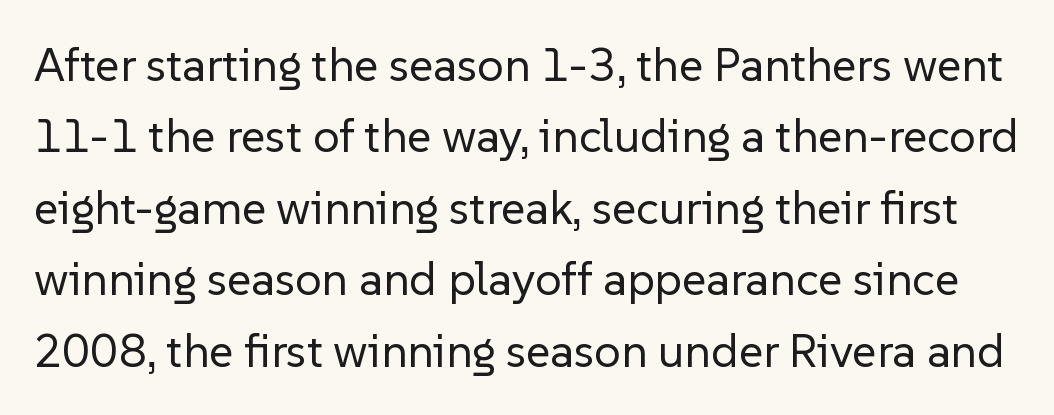
The image shows 47 px regular-weight sans-serif type, upright; set normal line spacing (1.52x), normal letter spacing, not underlined; low stroke contrast and a medium x-height.
